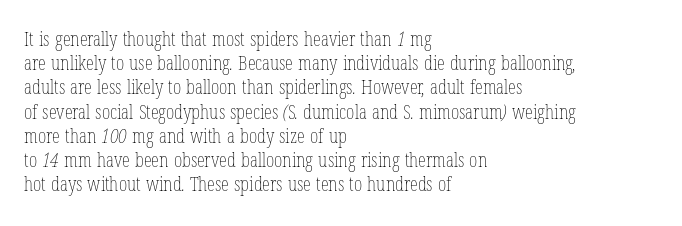
{"bold": "no", "underline": "no", "align": "left", "line_spacing_ratio": 1.21, "letter_spacing": "normal", "letter_spacing_em": 0.0, "glyph_px": 20}
